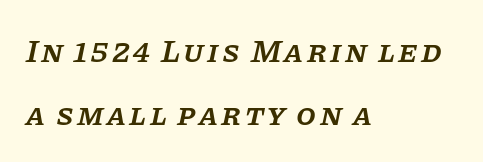
{"serif": "yes", "italic": "yes", "lean": "right", "slant_degrees": 11, "bold": "semi", "weight": "semibold", "width": "normal", "stroke_contrast": "low", "x_height": "large", "monospaced": "no", "underline": "no", "align": "left", "line_spacing": "loose", "line_spacing_ratio": 1.97, "glyph_px": 32}
